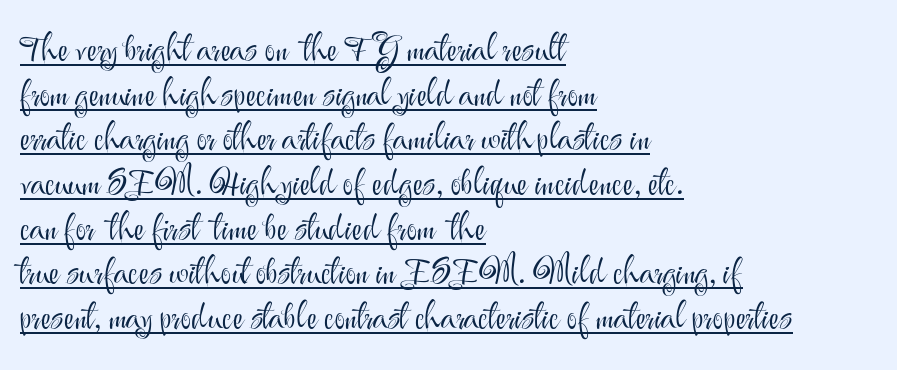
{"serif": "no", "bold": "no", "weight": "light", "width": "normal", "stroke_contrast": "medium", "x_height": "small", "monospaced": "no", "underline": "yes", "align": "left", "line_spacing_ratio": 1.24, "letter_spacing": "normal", "letter_spacing_em": 0.0, "glyph_px": 36}
